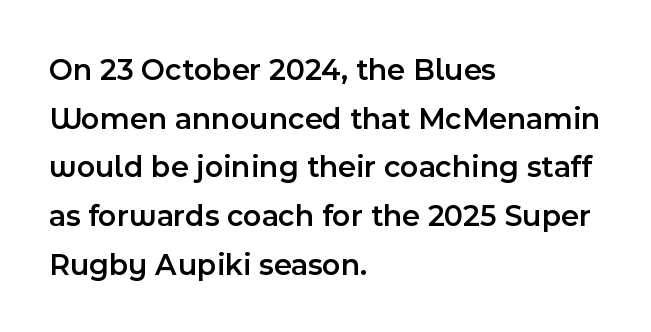
{"serif": "no", "italic": "no", "bold": "semi", "weight": "semibold", "width": "normal", "x_height": "medium", "monospaced": "no", "underline": "no", "align": "left", "line_spacing": "normal", "line_spacing_ratio": 1.57, "letter_spacing": "normal", "letter_spacing_em": 0.0, "glyph_px": 31}
